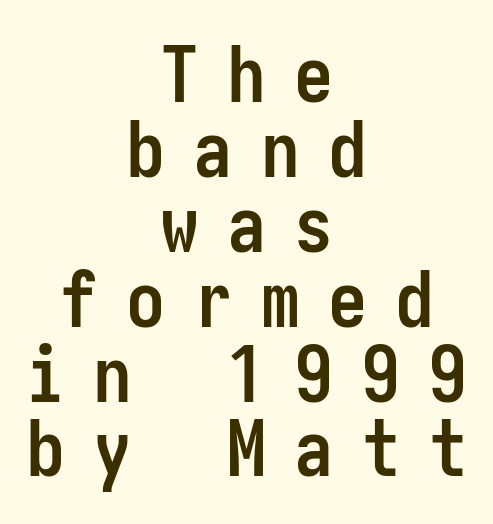
{"serif": "no", "italic": "no", "bold": "yes", "weight": "semibold", "width": "condensed", "stroke_contrast": "low", "x_height": "medium", "underline": "no", "align": "center", "line_spacing": "tight", "line_spacing_ratio": 0.96, "letter_spacing": "wide", "letter_spacing_em": 0.36, "glyph_px": 78}
